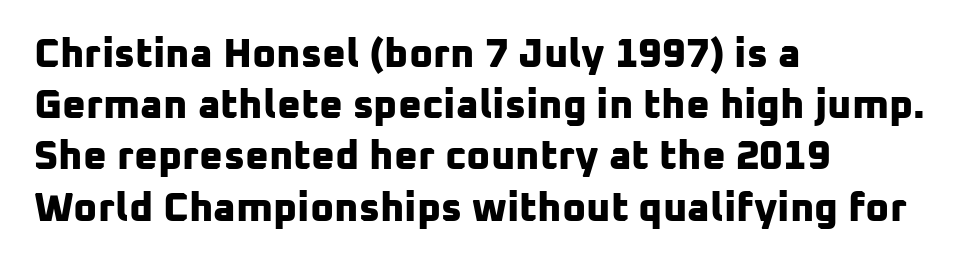
The image shows 41 px bold sans-serif type; set left-aligned, normal line spacing (1.25x), normal letter spacing, not underlined; low stroke contrast and a medium x-height.
